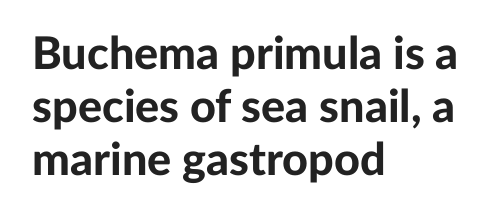
Q: Is the text bold? A: Yes.
Q: Is the text italic (slanted)? A: No, it is upright.
Q: Is the typeface a serif or a sans-serif typeface? A: Sans-serif.
Q: Is the text underlined? A: No.
Q: How is the paragraph aligned? A: Left-aligned.
Q: Is the spacing between letters normal or unusually wide? A: Normal.
Q: Width (condensed, normal, or wide)? A: Normal.
Q: Stroke contrast? A: Low.
Q: x-height? A: Medium.
Q: Monospaced? A: No.
